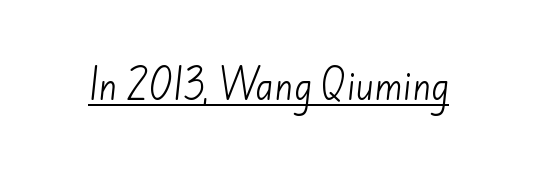
The image shows 35 px light sans-serif type; set normal letter spacing, underlined; low stroke contrast and a small x-height.
